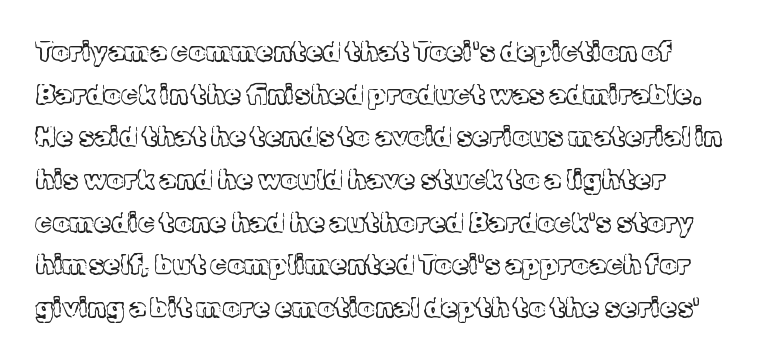
The image shows 27 px text type, upright; set left-aligned, normal line spacing (1.58x), normal letter spacing, not underlined.
